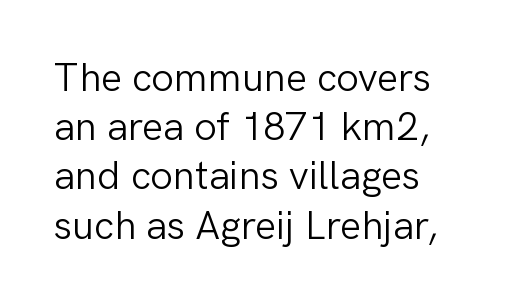
The image shows 40 px light sans-serif type, upright; set line spacing 1.23x, normal letter spacing, not underlined; low stroke contrast and a medium x-height.
